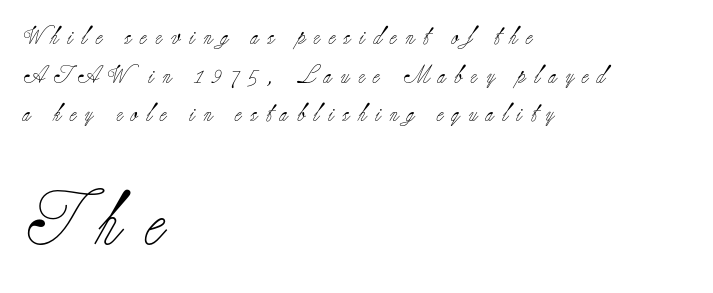
{"serif": "yes", "bold": "no", "weight": "light", "width": "normal", "stroke_contrast": "low", "x_height": "small", "monospaced": "no", "underline": "no", "align": "left", "line_spacing": "loose", "line_spacing_ratio": 2.14, "letter_spacing": "wide", "letter_spacing_em": 0.48, "larger_block": "second", "size_ratio": 2.94, "glyph_px": 53}
